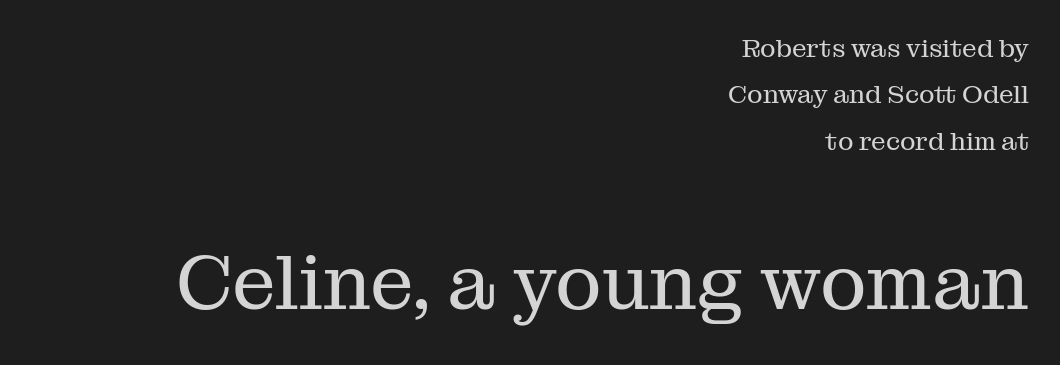
The image shows 78 px regular-weight serif type, upright; set right-aligned, line spacing 1.78x, normal letter spacing, not underlined; the second (bottom) block is 3.0x larger; medium stroke contrast and a medium x-height.
